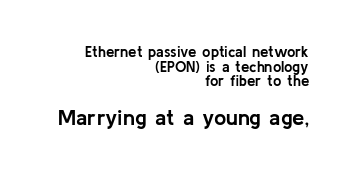
A student would call this right alignment; a typographer would say flush right, rag left. The space directly below the letters is spotless. A dark, heavy texture on the line: the type is bold. Of the two passages, the one underneath uses the larger point size.
